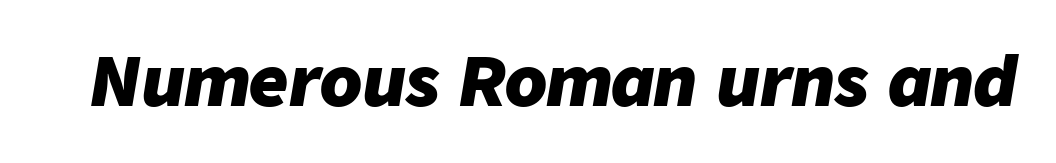
These lines carry a lot of weight — the face is fully bold. Here the designer chose a conventional face with non-uniform glyph widths. The axis of the letterforms is tilted away from vertical. No extra tracking has been applied to these lines. This rendering features lettering with no underline.
